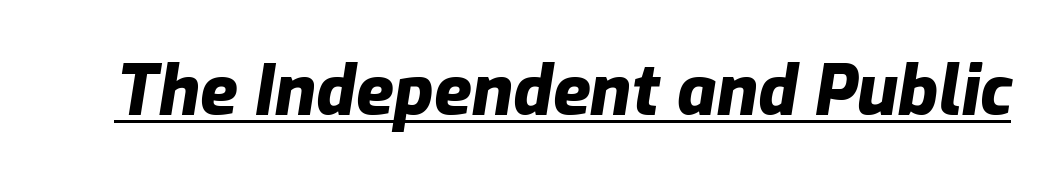
The image shows 69 px heavy type, italic (leaning right); set normal letter spacing, underlined; low stroke contrast and a medium x-height.
